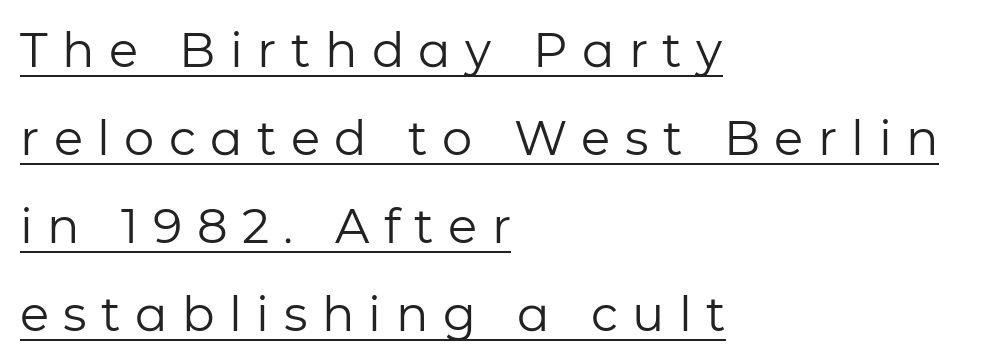
The lettering stays uniformly vertical, giving the passage a roman look. Letters have the restrained weight of plain body copy at most. The face used here is proportionally spaced, like ordinary book or web type. Look at the bottom of the vertical strokes: they stop flat, with no serifs. The letterforms stand isolated, each surrounded by extra space.
